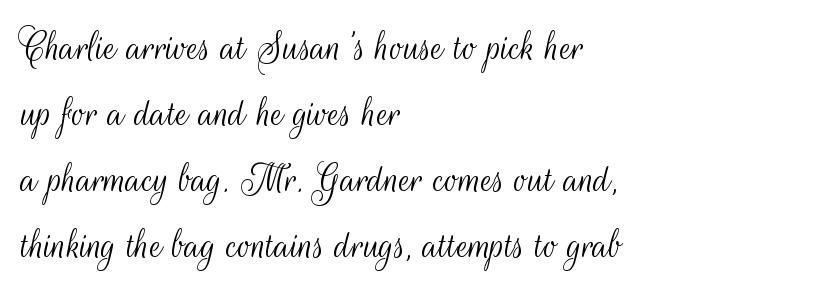
The image shows 44 px light, condensed sans-serif type; set left-aligned, normal line spacing (1.5x), normal letter spacing, not underlined; medium stroke contrast and a small x-height.
